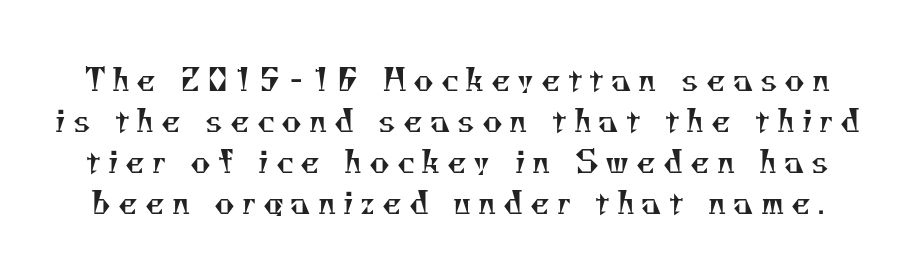
{"serif": "yes", "bold": "no", "weight": "regular", "width": "normal", "stroke_contrast": "medium", "x_height": "small", "monospaced": "no", "underline": "no", "line_spacing": "normal", "line_spacing_ratio": 1.32, "letter_spacing": "wide", "letter_spacing_em": 0.22, "glyph_px": 31}
